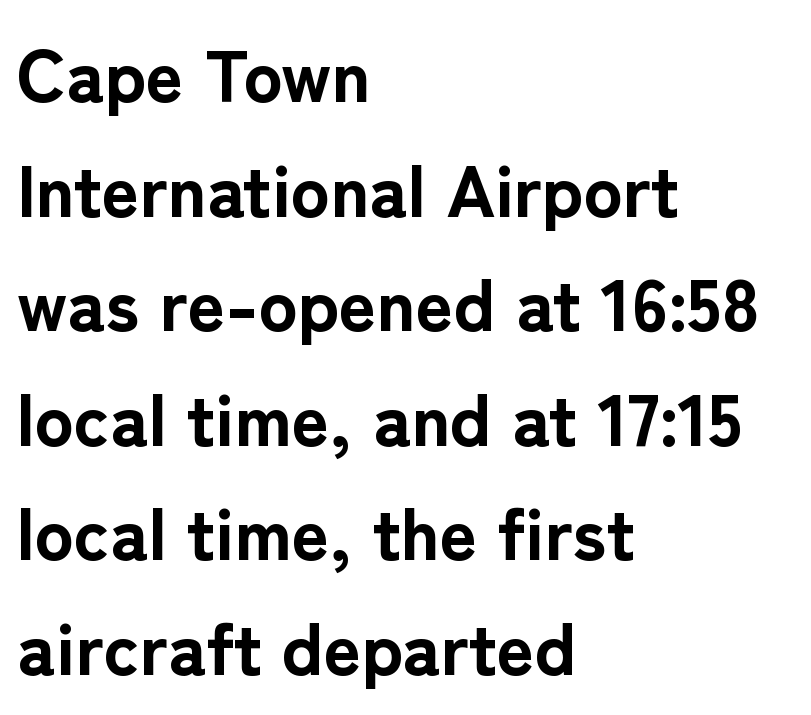
The image shows 73 px bold sans-serif type, upright; set left-aligned, normal line spacing (1.57x), normal letter spacing, not underlined; low stroke contrast and a medium x-height.
